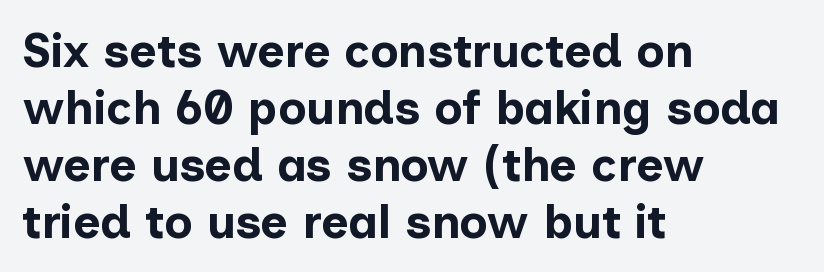
{"serif": "no", "italic": "no", "bold": "yes", "weight": "bold", "width": "normal", "stroke_contrast": "low", "x_height": "medium", "monospaced": "no", "underline": "no", "align": "left", "line_spacing_ratio": 1.21, "letter_spacing": "normal", "letter_spacing_em": 0.0, "glyph_px": 47}
